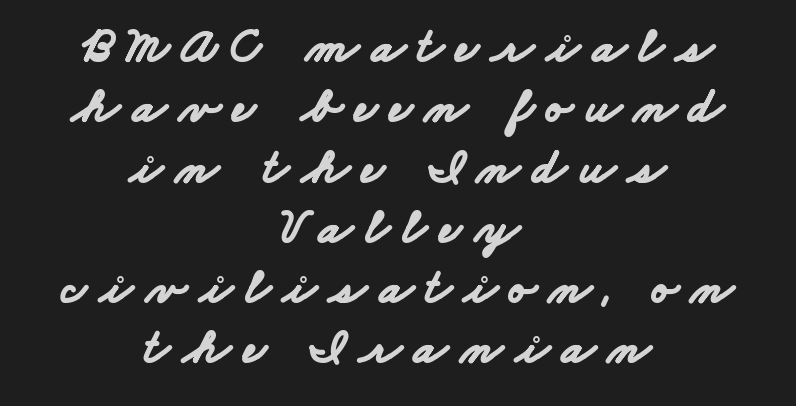
{"serif": "no", "bold": "yes", "weight": "bold", "width": "wide", "stroke_contrast": "low", "x_height": "small", "monospaced": "no", "underline": "no", "align": "center", "line_spacing_ratio": 1.23, "letter_spacing": "wide", "letter_spacing_em": 0.26, "glyph_px": 49}
